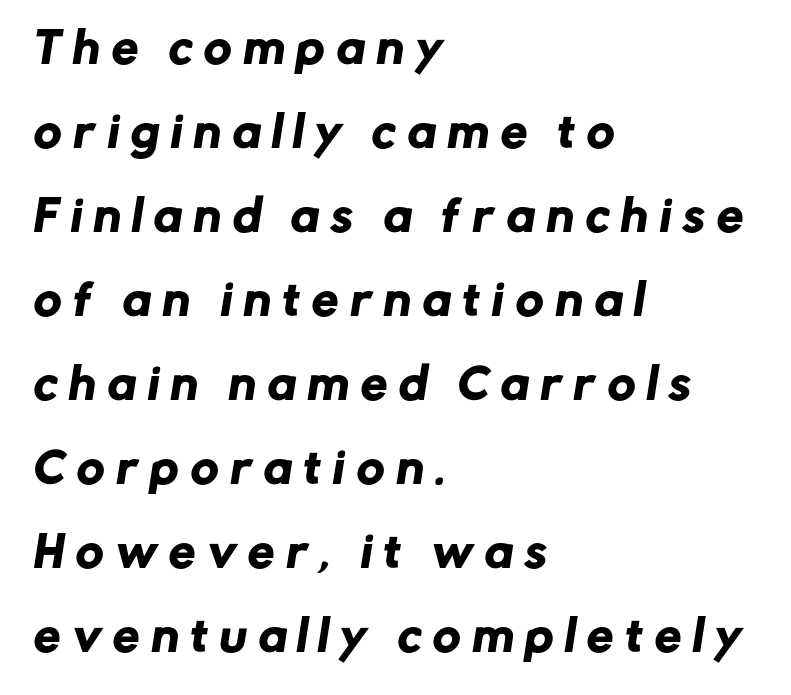
The image shows 42 px sans-serif type; set left-aligned, loose line spacing (2.0x), unusually wide letter spacing (+0.29 em), not underlined; low stroke contrast and a medium x-height.
